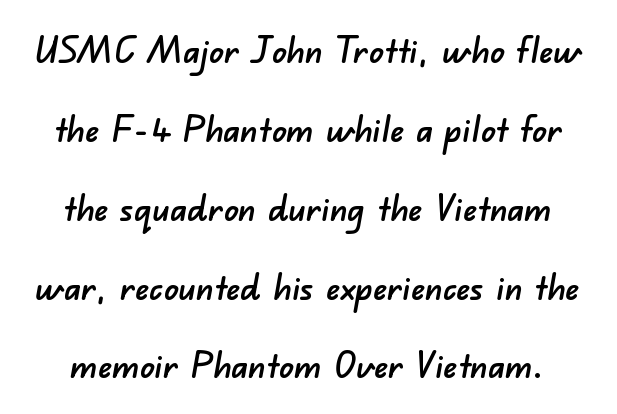
The image shows 36 px sans-serif type; set loose line spacing (2.19x), normal letter spacing, not underlined; low stroke contrast and a small x-height.
